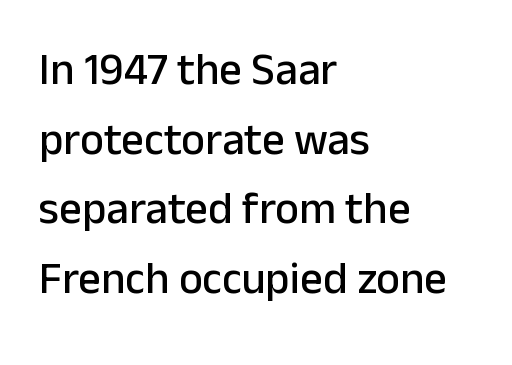
Q: Is the text italic (slanted)? A: No, it is upright.
Q: Is the typeface a serif or a sans-serif typeface? A: Sans-serif.
Q: Is the text underlined? A: No.
Q: How is the paragraph aligned? A: Left-aligned.
Q: Is the spacing between letters normal or unusually wide? A: Normal.
Q: Is the spacing between lines tight, normal or loose? A: Normal.
Q: Width (condensed, normal, or wide)? A: Normal.
Q: Stroke contrast? A: Low.
Q: x-height? A: Medium.
Q: Monospaced? A: No.
